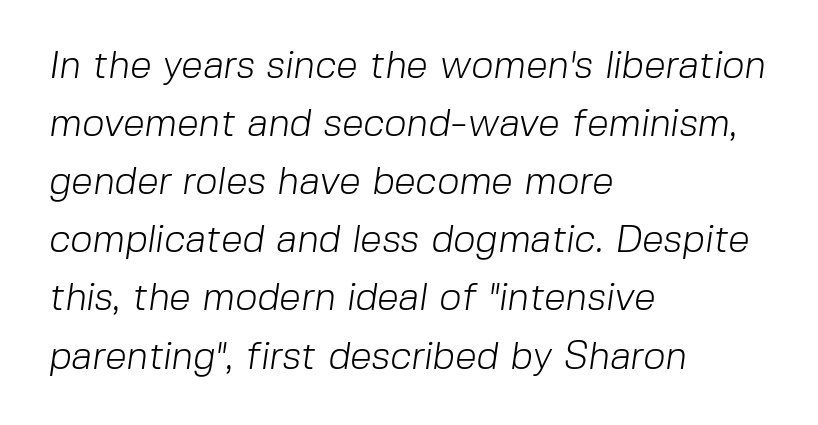
Descenders hang freely into open space. Which margin do the lines hug? The left one — the right edge is uneven. These lines are rendered in a variable-pitch font. The passage shown is not bold in any degree. Leading: standard.
